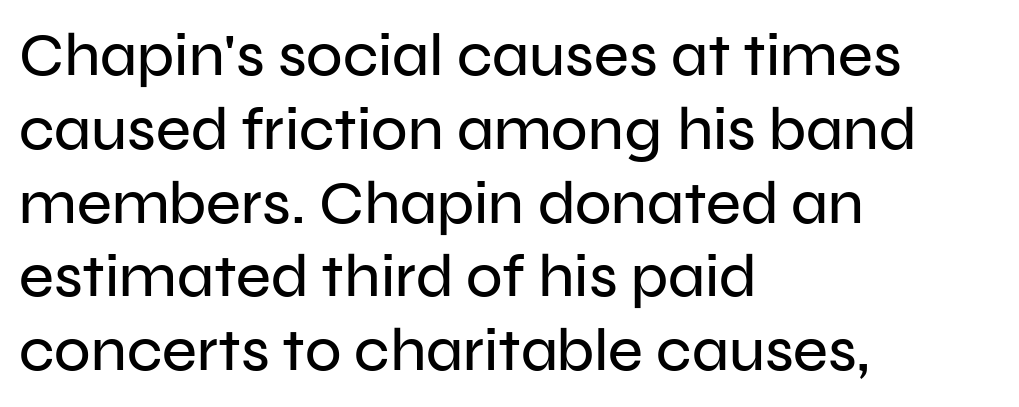
Q: Is the text italic (slanted)? A: No, it is upright.
Q: Is the typeface a serif or a sans-serif typeface? A: Sans-serif.
Q: Is the text underlined? A: No.
Q: How is the paragraph aligned? A: Left-aligned.
Q: Is the spacing between letters normal or unusually wide? A: Normal.
Q: Width (condensed, normal, or wide)? A: Normal.
Q: Stroke contrast? A: Low.
Q: x-height? A: Medium.
Q: Monospaced? A: No.
